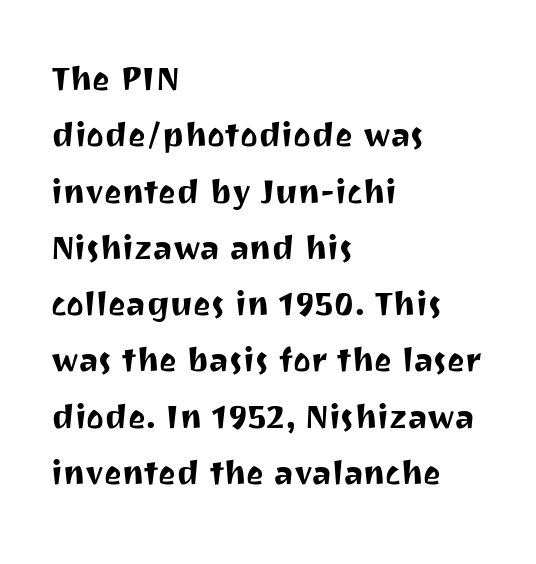
Q: Is the text italic (slanted)? A: No, it is upright.
Q: Is the typeface a serif or a sans-serif typeface? A: Sans-serif.
Q: Is the text underlined? A: No.
Q: How is the paragraph aligned? A: Left-aligned.
Q: Is the spacing between letters normal or unusually wide? A: Normal.
Q: Is the spacing between lines tight, normal or loose? A: Normal.
Q: Width (condensed, normal, or wide)? A: Normal.
Q: Stroke contrast? A: Medium.
Q: x-height? A: Medium.
Q: Monospaced? A: No.
